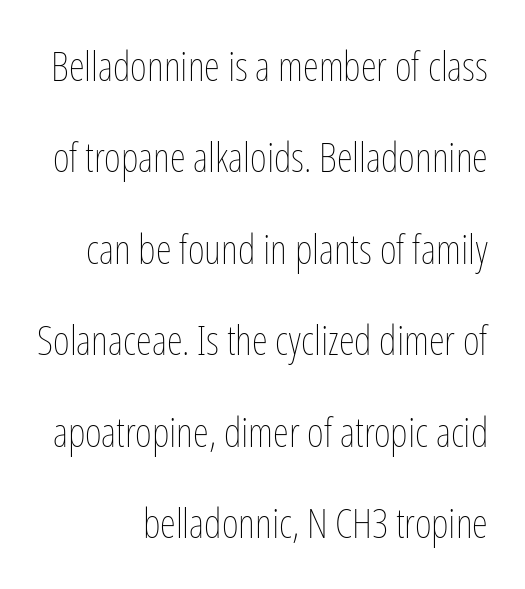
Check under the words: just untouched page. Is this a fixed-width face? No — the glyphs have proportional, varying widths. This is roman type, the default non-slanted kind. The lines are spread far apart with generous leading.
